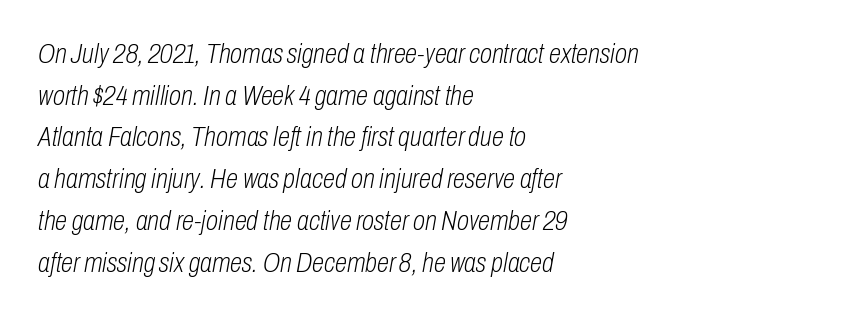
The image shows 28 px light, condensed type, italic (leaning right); set left-aligned, normal line spacing (1.49x), normal letter spacing, not underlined; low stroke contrast and a medium x-height.
